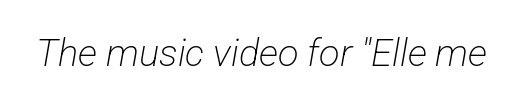
The image shows 38 px light, condensed sans-serif type; set normal letter spacing, not underlined; low stroke contrast and a medium x-height.
